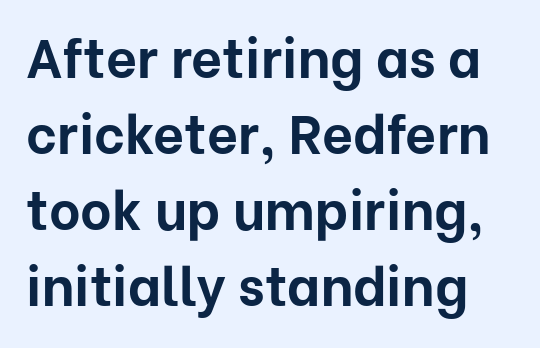
Anything drawn beneath the words? Only blank space. Grotesque or geometric, the face here clearly has no serifs. This sample has the flowing, uneven cadence of proportional lettering. Regular leading.
